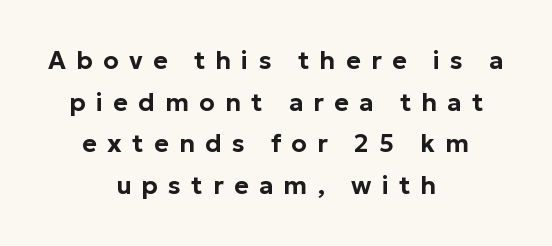
{"italic": "no", "underline": "no", "align": "center", "line_spacing": "normal", "line_spacing_ratio": 1.67, "letter_spacing": "wide", "letter_spacing_em": 0.41, "glyph_px": 25}
